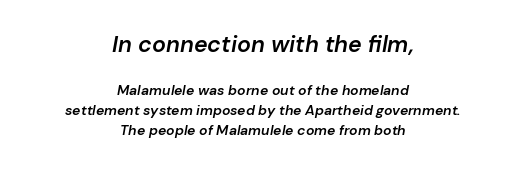
The image shows 23 px text type, italic (leaning right); set centered, normal line spacing (1.44x), normal letter spacing, not underlined; the first (top) block is 1.64x larger.
